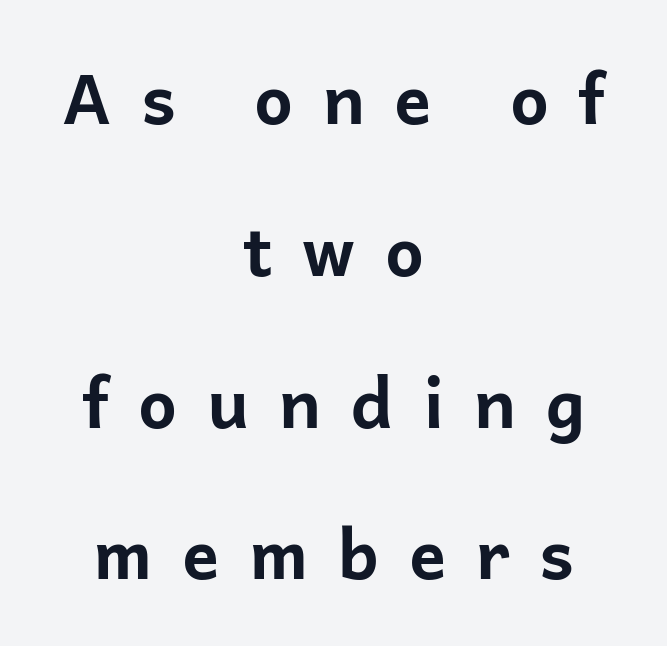
Q: Is the text bold? A: Yes.
Q: Is the text italic (slanted)? A: No, it is upright.
Q: Is the typeface a serif or a sans-serif typeface? A: Sans-serif.
Q: Is the text underlined? A: No.
Q: How is the paragraph aligned? A: Centered.
Q: Is the spacing between letters normal or unusually wide? A: Unusually wide.
Q: Is the spacing between lines tight, normal or loose? A: Loose.
Q: Width (condensed, normal, or wide)? A: Normal.
Q: Stroke contrast? A: Low.
Q: x-height? A: Medium.
Q: Monospaced? A: No.
